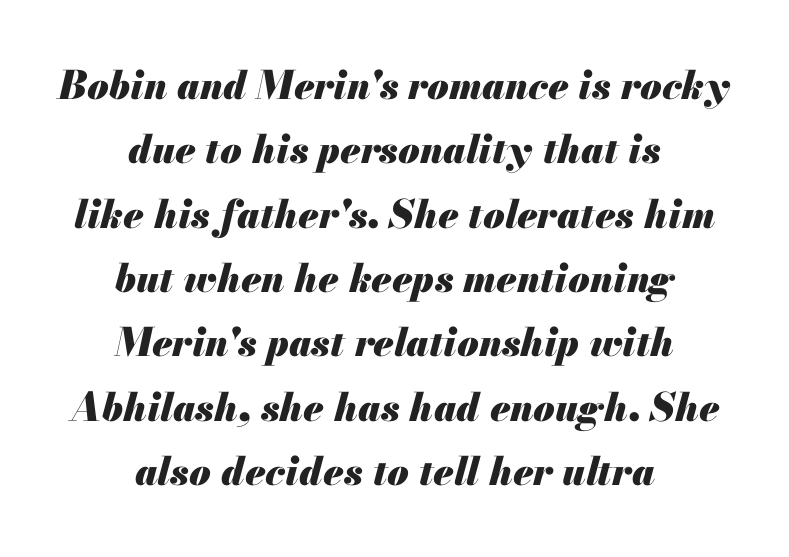
Proportional: the letters do not fall into vertical columns. This rendering leaves character spacing at its baseline value. Is the type slanted? Yes — the strokes lean at a clear angle. Is the type bold? Yes — the strokes are clearly thick and heavy. Neither beginnings nor endings align; midpoints do.
